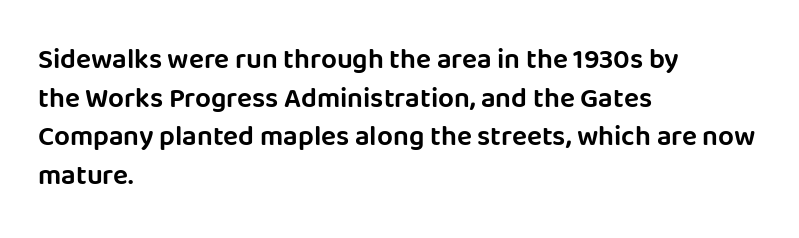
{"serif": "no", "italic": "no", "width": "normal", "stroke_contrast": "low", "x_height": "large", "monospaced": "no", "underline": "no", "align": "left", "line_spacing": "normal", "line_spacing_ratio": 1.38, "letter_spacing": "normal", "letter_spacing_em": 0.0, "glyph_px": 28}
